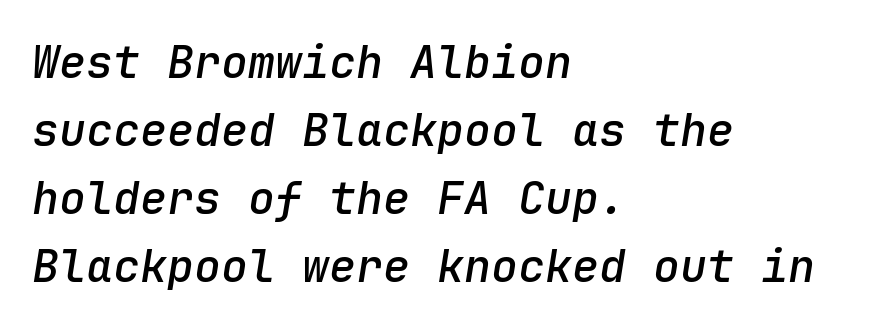
{"italic": "yes", "lean": "right", "slant_degrees": 9, "bold": "semi", "weight": "semibold", "width": "normal", "stroke_contrast": "low", "x_height": "medium", "monospaced": "yes", "underline": "no", "align": "left", "line_spacing": "normal", "line_spacing_ratio": 1.51, "letter_spacing": "normal", "letter_spacing_em": 0.0, "glyph_px": 45}
